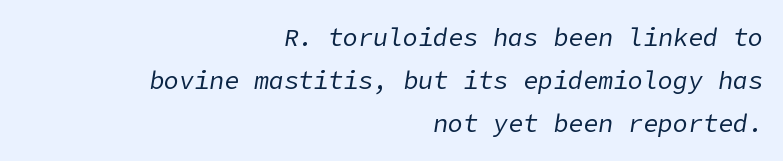
Bare-footed words on every line. The typesetter chose a ragged-left arrangement here. Spacing between characters is what you'd get straight out of the box. Each stroke keeps to a modest, everyday thickness or less. A typesetter would mark this as italic.
